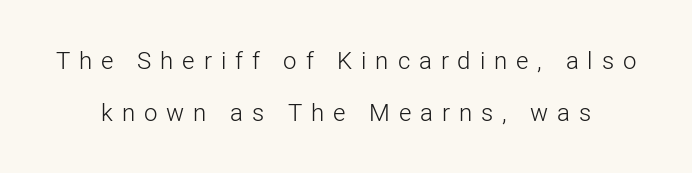
{"italic": "no", "bold": "no", "underline": "no", "line_spacing": "loose", "line_spacing_ratio": 2.15, "letter_spacing": "wide", "letter_spacing_em": 0.37, "glyph_px": 24}
